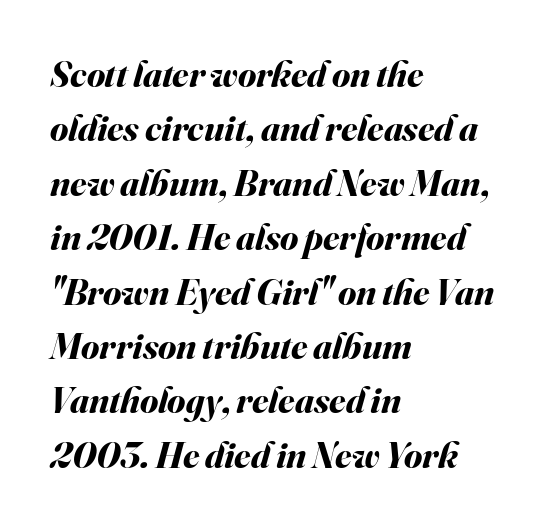
The image shows 37 px bold type, italic (leaning right); set left-aligned, normal line spacing (1.47x), normal letter spacing, not underlined; medium stroke contrast and a small x-height.
